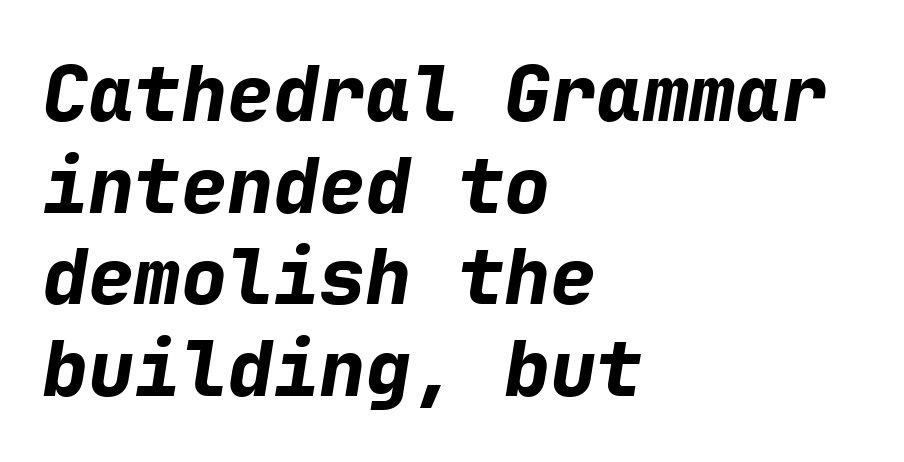
Q: Is the text bold? A: Yes.
Q: Is the text italic (slanted)? A: Yes, it leans right by about 9 degrees.
Q: Is the text underlined? A: No.
Q: How is the paragraph aligned? A: Left-aligned.
Q: Is the spacing between letters normal or unusually wide? A: Normal.
Q: Width (condensed, normal, or wide)? A: Normal.
Q: Stroke contrast? A: Low.
Q: x-height? A: Medium.
Q: Monospaced? A: Yes.
